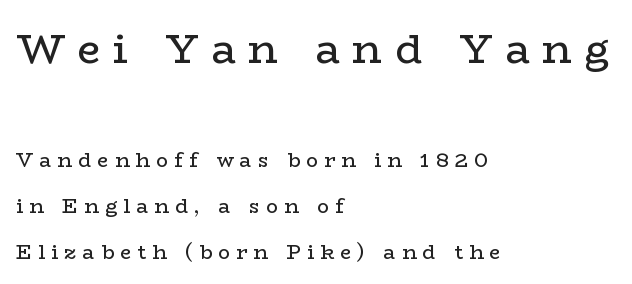
{"serif": "yes", "italic": "no", "bold": "no", "weight": "regular", "width": "wide", "stroke_contrast": "low", "x_height": "medium", "monospaced": "no", "underline": "no", "align": "left", "line_spacing": "loose", "line_spacing_ratio": 2.31, "letter_spacing": "wide", "letter_spacing_em": 0.31, "larger_block": "first", "size_ratio": 2.05, "glyph_px": 41}
